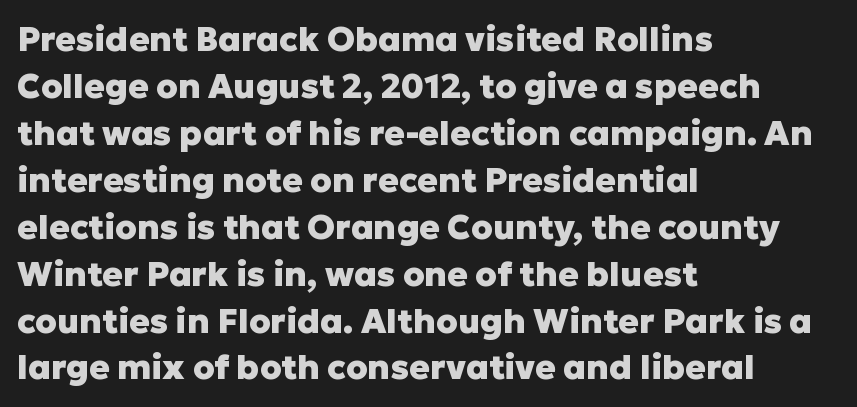
{"serif": "no", "italic": "no", "bold": "yes", "weight": "heavy", "width": "normal", "stroke_contrast": "low", "x_height": "medium", "monospaced": "no", "underline": "no", "align": "left", "line_spacing": "normal", "line_spacing_ratio": 1.38, "letter_spacing": "normal", "letter_spacing_em": 0.0, "glyph_px": 34}
